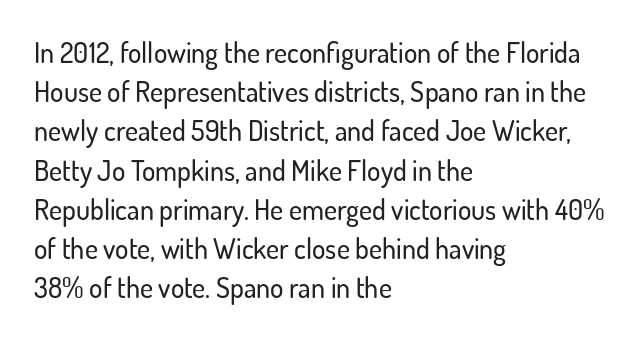
The image shows 28 px sans-serif type, upright; set left-aligned, normal line spacing (1.4x), normal letter spacing, not underlined; low stroke contrast and a small x-height.
